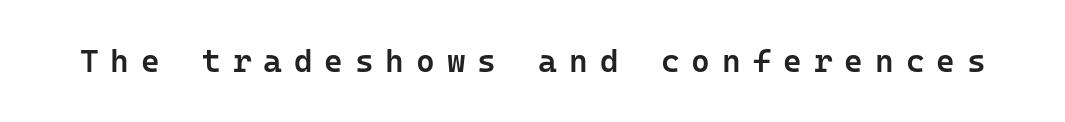
Look at the bottom of the vertical strokes: they stop flat, with no serifs. Letters rest on an invisible, unmarked baseline. No italicization has been applied; the sample stays upright. Weight check: semibold — heavier than regular, not quite bold. Characters follow at a spacing far wider than the type designer built in.
